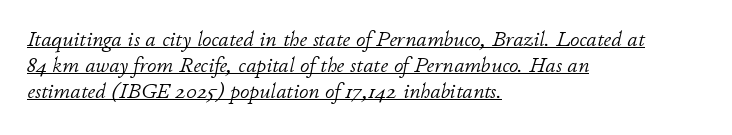
{"italic": "yes", "lean": "right", "slant_degrees": 11, "bold": "no", "underline": "yes", "align": "left", "line_spacing_ratio": 1.24, "letter_spacing": "normal", "letter_spacing_em": 0.0, "glyph_px": 21}
